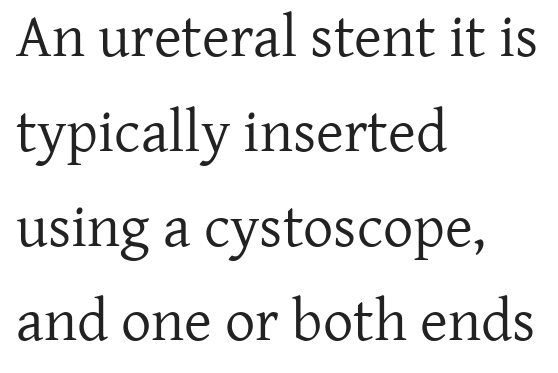
Q: Is the text bold? A: No.
Q: Is the text italic (slanted)? A: No, it is upright.
Q: Is the typeface a serif or a sans-serif typeface? A: Serif.
Q: Is the text underlined? A: No.
Q: How is the paragraph aligned? A: Left-aligned.
Q: Is the spacing between letters normal or unusually wide? A: Normal.
Q: Is the spacing between lines tight, normal or loose? A: Normal.
Q: Width (condensed, normal, or wide)? A: Normal.
Q: Stroke contrast? A: Low.
Q: x-height? A: Medium.
Q: Monospaced? A: No.
